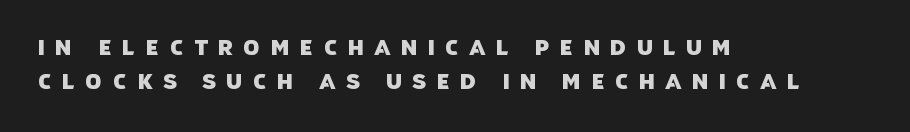
The image shows 21 px text type; set left-aligned, normal line spacing (1.6x), unusually wide letter spacing (+0.49 em), not underlined.
